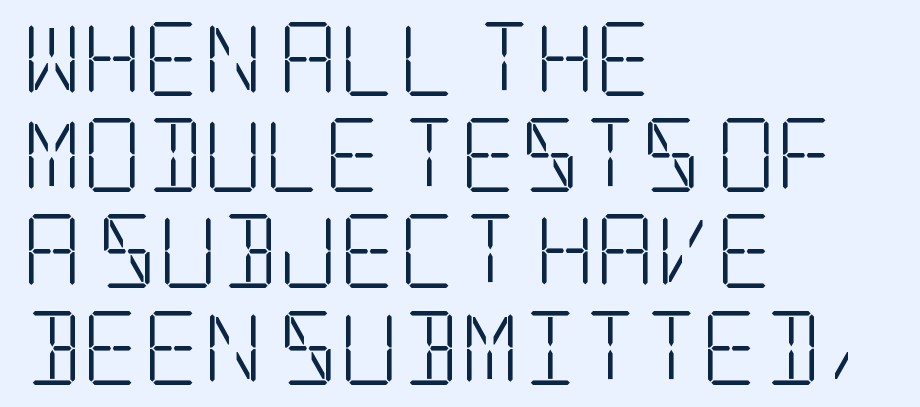
{"serif": "yes", "italic": "no", "bold": "no", "weight": "light", "width": "condensed", "stroke_contrast": "low", "x_height": "large", "underline": "no", "align": "left", "line_spacing": "normal", "line_spacing_ratio": 1.3, "letter_spacing": "normal", "letter_spacing_em": 0.0, "glyph_px": 74}
